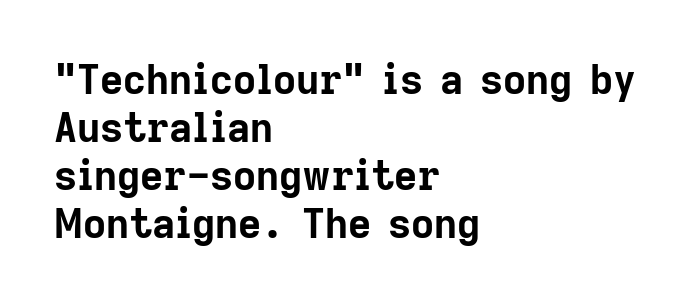
Inter-character spacing is left at the font's built-in metrics. The face used here is proportionally spaced, like ordinary book or web type. These lines were composed using upright roman letters. The lines are quadded left. The foot of each line stays bare and open.
